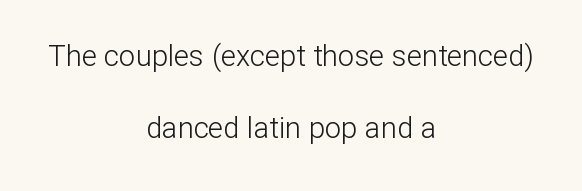
The image shows 29 px light sans-serif type, upright; set centered, loose line spacing (2.49x), normal letter spacing, not underlined; low stroke contrast and a medium x-height.
